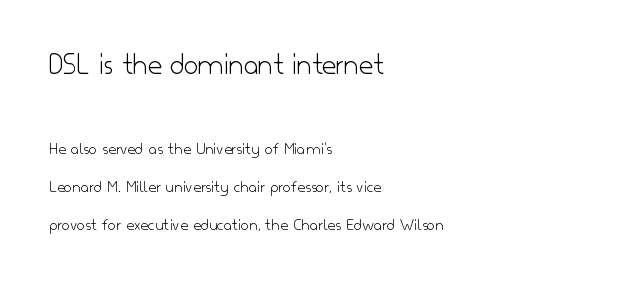
The image shows 31 px light sans-serif type, upright; set left-aligned, loose line spacing (2.11x), normal letter spacing, not underlined; the first (top) block is 1.72x larger; low stroke contrast and a small x-height.
